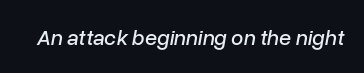
{"italic": "yes", "lean": "right", "slant_degrees": 10, "underline": "no", "letter_spacing": "normal", "letter_spacing_em": 0.0, "glyph_px": 22}
